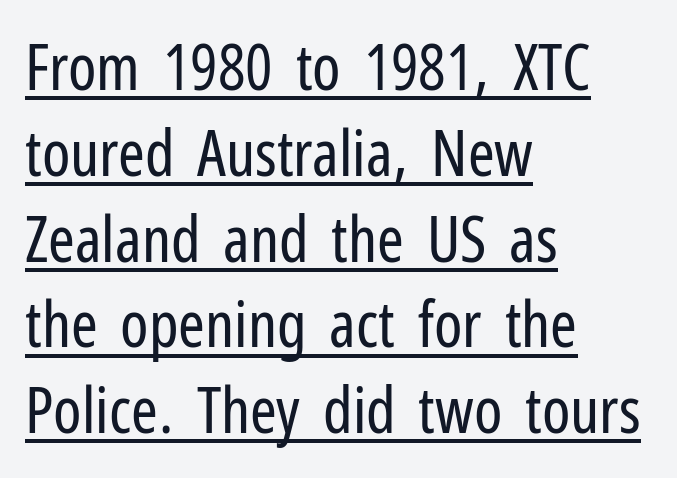
Regular leading. Every character sits straight up, as roman type does. Bold? No — there's no thickening of the strokes. Reading down the block, your eye returns to a fixed left position each line.
